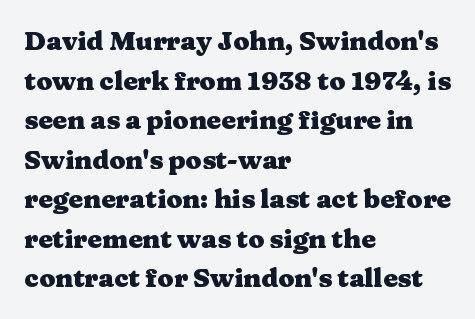
The image shows 26 px bold type, upright; set left-aligned, normal line spacing (1.52x), normal letter spacing, not underlined.
